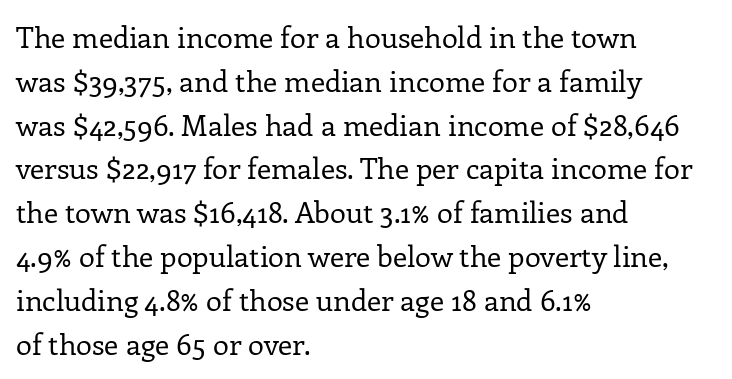
Q: Is the text bold? A: No.
Q: Is the text italic (slanted)? A: No, it is upright.
Q: Is the typeface a serif or a sans-serif typeface? A: Serif.
Q: Is the text underlined? A: No.
Q: How is the paragraph aligned? A: Left-aligned.
Q: Is the spacing between letters normal or unusually wide? A: Normal.
Q: Is the spacing between lines tight, normal or loose? A: Normal.
Q: Width (condensed, normal, or wide)? A: Normal.
Q: Stroke contrast? A: Low.
Q: x-height? A: Medium.
Q: Monospaced? A: No.
